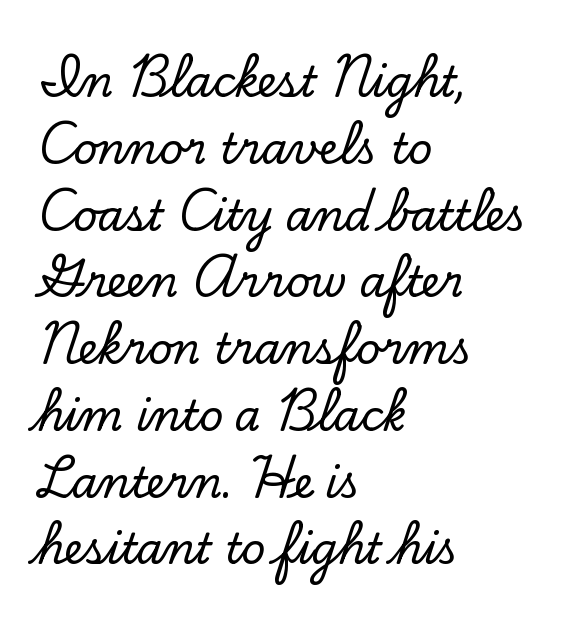
Successive baselines arrive at the customary interval. The baseline area is clear. Here the glyphs are tracked normally, forming tight word shapes. The letters advance in unequal steps, a hallmark of proportional type.
